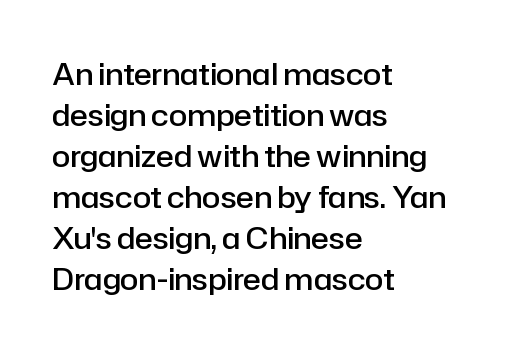
{"serif": "no", "italic": "no", "bold": "semi", "weight": "semibold", "width": "normal", "stroke_contrast": "low", "x_height": "medium", "monospaced": "no", "underline": "no", "align": "left", "line_spacing": "normal", "line_spacing_ratio": 1.37, "letter_spacing": "normal", "letter_spacing_em": 0.0, "glyph_px": 30}
